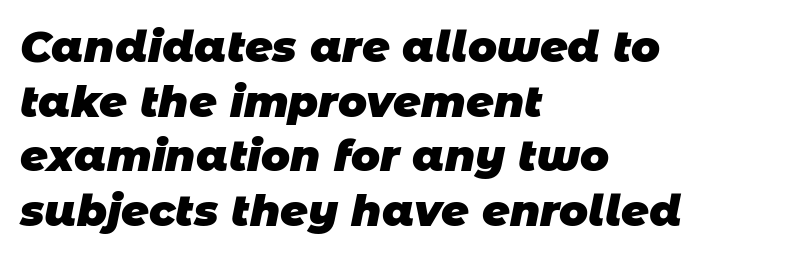
Serif or sans? Sans — the stroke terminals are bare. Spacing verdict: proportional, widths tailored to each character. Plenty of ink on the page — the face is bold. Underlining? Definitely not there. The passage is arranged the way most books set body copy — flush left.
